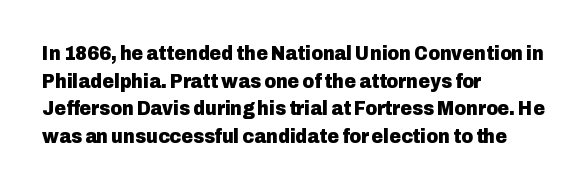
Is the letter spacing exaggerated? No — it looks like the ordinary default. Does the weight exceed regular? Yes, all the way to bold. Layout note: lines flush left. Notice how the stems are strictly vertical — no italics here.
